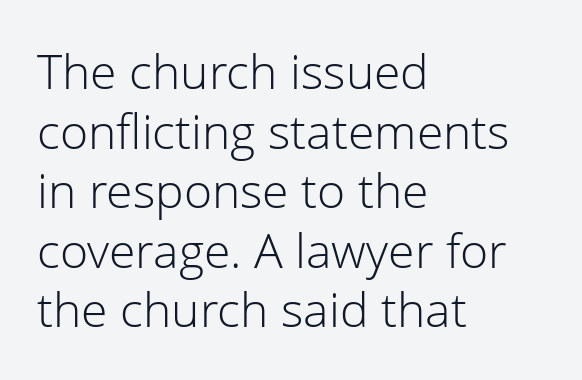
Q: Is the text bold? A: No.
Q: Is the text italic (slanted)? A: No, it is upright.
Q: Is the typeface a serif or a sans-serif typeface? A: Sans-serif.
Q: Is the text underlined? A: No.
Q: How is the paragraph aligned? A: Left-aligned.
Q: Is the spacing between letters normal or unusually wide? A: Normal.
Q: Width (condensed, normal, or wide)? A: Normal.
Q: Stroke contrast? A: Low.
Q: x-height? A: Medium.
Q: Monospaced? A: No.
